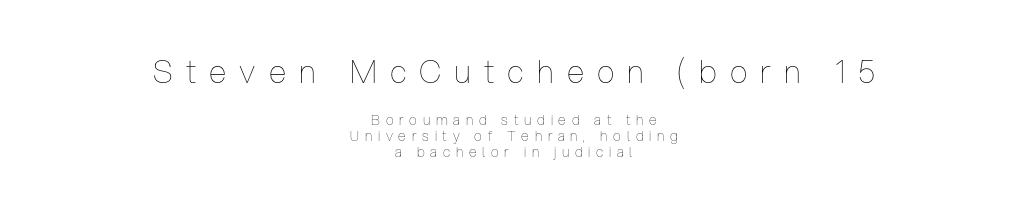
Letters have the restrained weight of plain body copy at most. The lines are quadded center. Posture: vertical. If you measured baseline to baseline, you'd find a short distance. Nobody drew a line under any word here.
